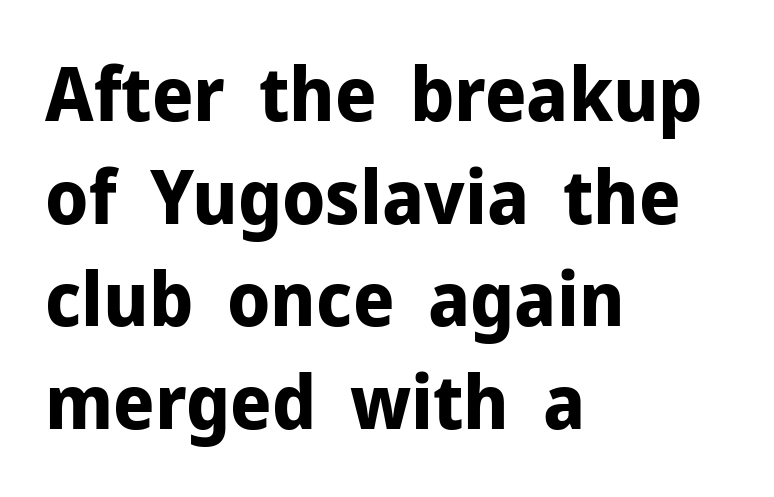
Set as a true bold cut, around the 700 mark. A typesetter would call this zero additional tracking. Posture: vertical. Left-aligned paragraph, ragged on the right. Here the designer chose a conventional face with non-uniform glyph widths. Honestly, the row spacing looks completely unremarkable.
